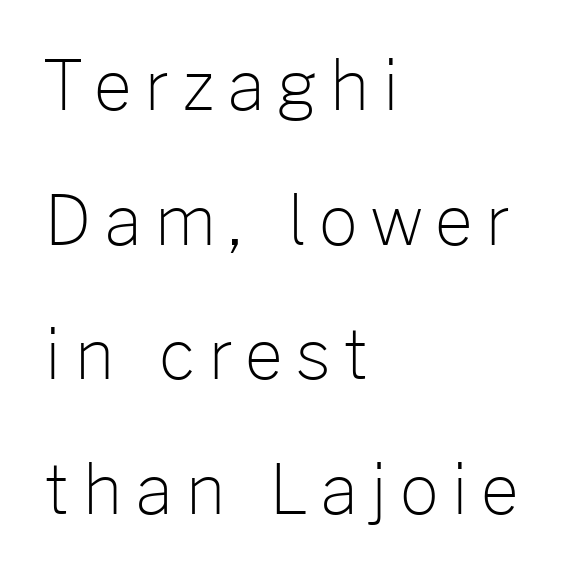
Each letter keeps its own natural width here, so spacing adapts to shape. Interline gaps are noticeably wide in this sample. Bare-footed words on every line. If you drew a ruler down the left edge, every line would touch it.
